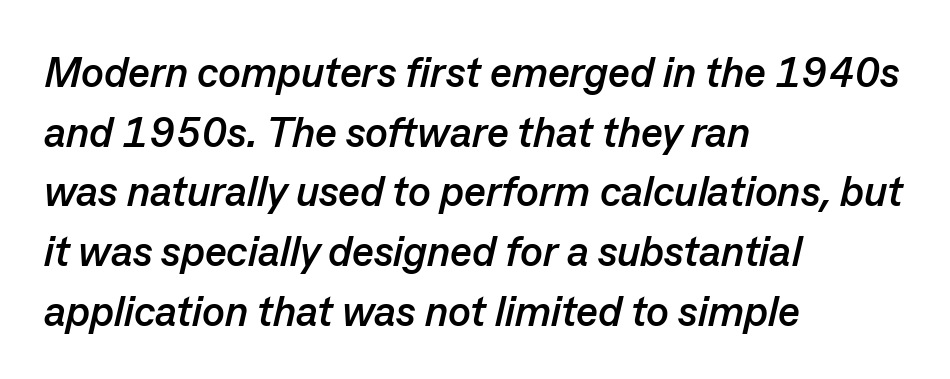
In CSS terms this would be text-align: left. One glance says typical: line gaps are just what's usual. The lettering tilts uniformly, giving the passage an italic look. How are the letters spaced? Ordinarily, with no added tracking. A typesetter would call this proportional, since set widths differ per character.
